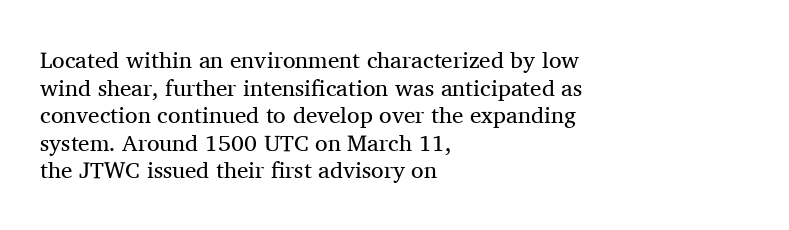
The image shows 23 px text type, upright; set left-aligned, line spacing 1.2x, normal letter spacing, not underlined.
